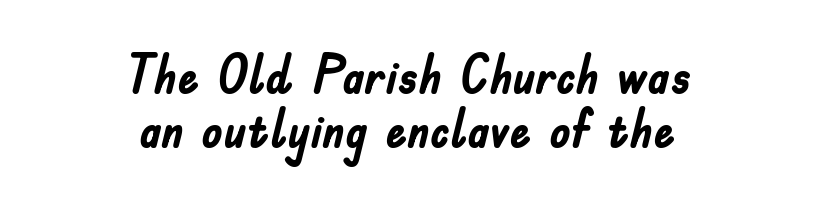
The image shows 53 px semibold, condensed sans-serif type; set centered, tight line spacing (1.01x), normal letter spacing, not underlined; low stroke contrast and a small x-height.
